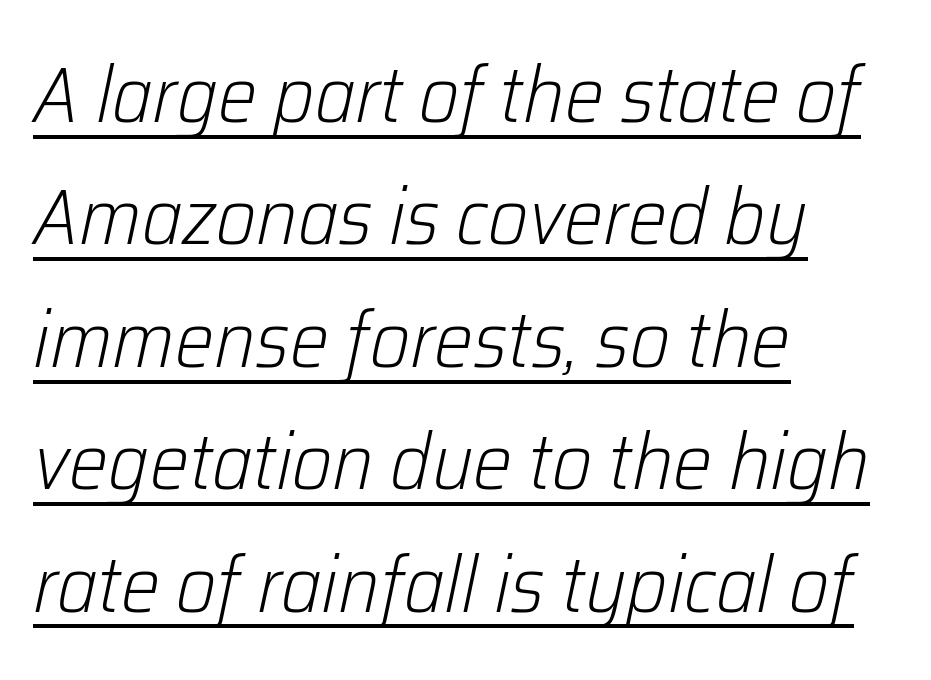
Q: Is the text bold? A: No.
Q: Is the text italic (slanted)? A: Yes, it leans right by about 12 degrees.
Q: Is the text underlined? A: Yes.
Q: How is the paragraph aligned? A: Left-aligned.
Q: Is the spacing between letters normal or unusually wide? A: Normal.
Q: Is the spacing between lines tight, normal or loose? A: Normal.
Q: Width (condensed, normal, or wide)? A: Normal.
Q: Stroke contrast? A: Low.
Q: x-height? A: Medium.
Q: Monospaced? A: No.
